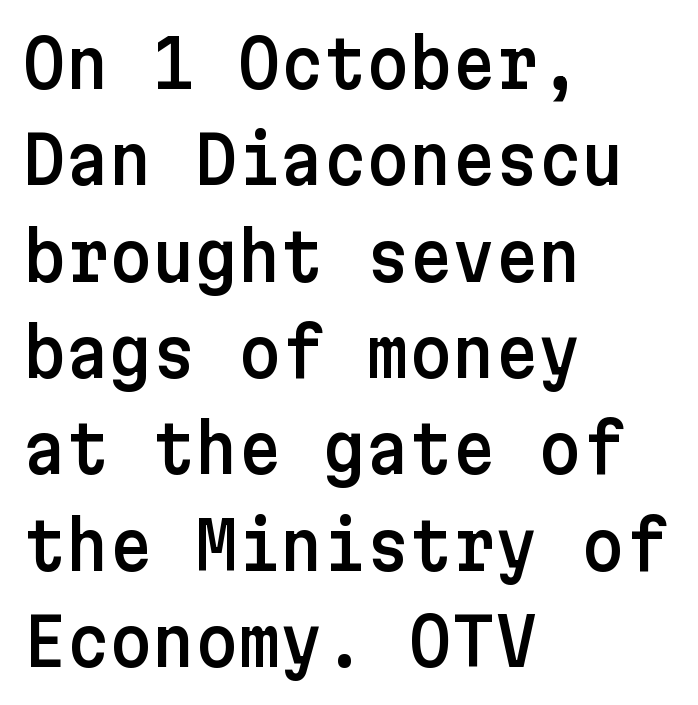
{"serif": "no", "italic": "no", "width": "normal", "stroke_contrast": "low", "x_height": "medium", "underline": "no", "align": "left", "line_spacing": "normal", "line_spacing_ratio": 1.46, "letter_spacing": "normal", "letter_spacing_em": 0.0, "glyph_px": 66}
